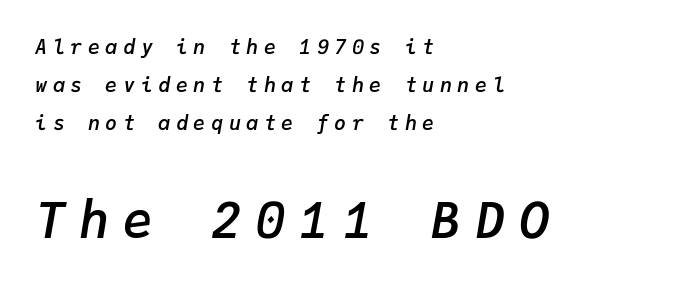
Q: Is the text bold? A: Semi-bold.
Q: Is the text italic (slanted)? A: Yes, it leans right by about 9 degrees.
Q: Is the text underlined? A: No.
Q: How is the paragraph aligned? A: Left-aligned.
Q: Is the spacing between letters normal or unusually wide? A: Unusually wide.
Q: Is the spacing between lines tight, normal or loose? A: Loose.
Q: Which block of text is set in a larger size, the first (top) or the second (bottom)? A: The second (bottom) one.
Q: Width (condensed, normal, or wide)? A: Normal.
Q: Stroke contrast? A: Low.
Q: x-height? A: Medium.
Q: Monospaced? A: Yes.
